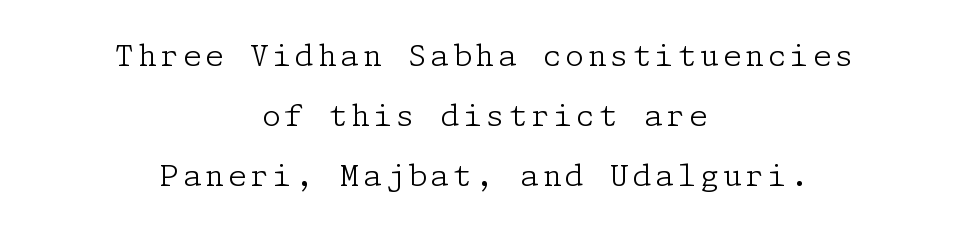
{"serif": "yes", "italic": "no", "bold": "no", "weight": "light", "width": "normal", "stroke_contrast": "low", "x_height": "medium", "underline": "no", "align": "center", "line_spacing": "loose", "line_spacing_ratio": 2.0, "glyph_px": 30}
